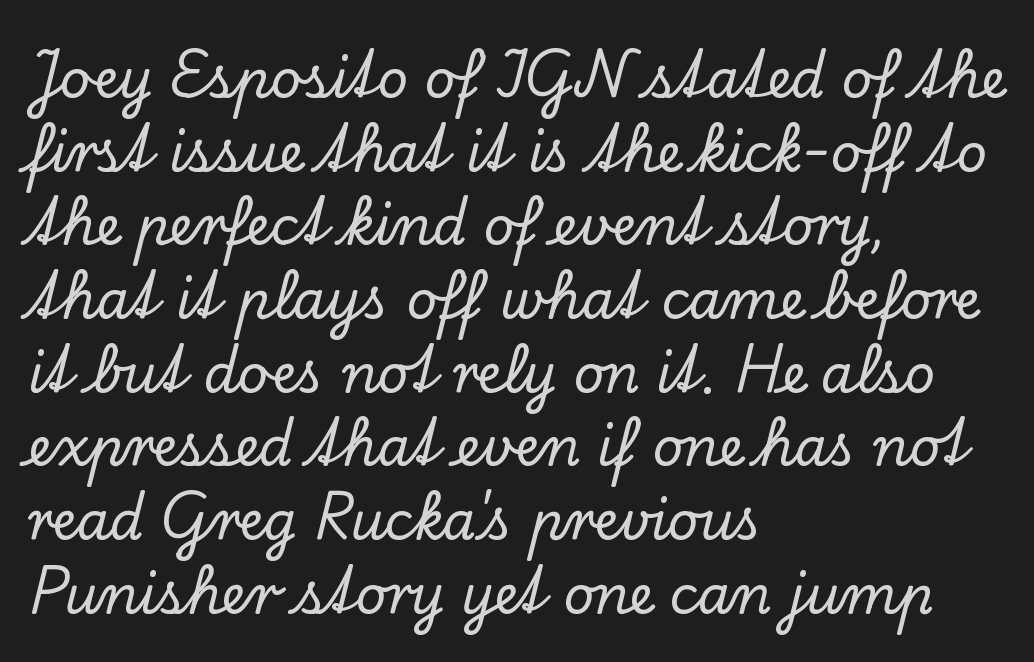
Q: Is the text italic (slanted)? A: Yes.
Q: Is the typeface a serif or a sans-serif typeface? A: Serif.
Q: Is the text underlined? A: No.
Q: How is the paragraph aligned? A: Left-aligned.
Q: Is the spacing between letters normal or unusually wide? A: Normal.
Q: Is the spacing between lines tight, normal or loose? A: Normal.
Q: Width (condensed, normal, or wide)? A: Normal.
Q: Stroke contrast? A: Low.
Q: x-height? A: Small.
Q: Monospaced? A: No.
